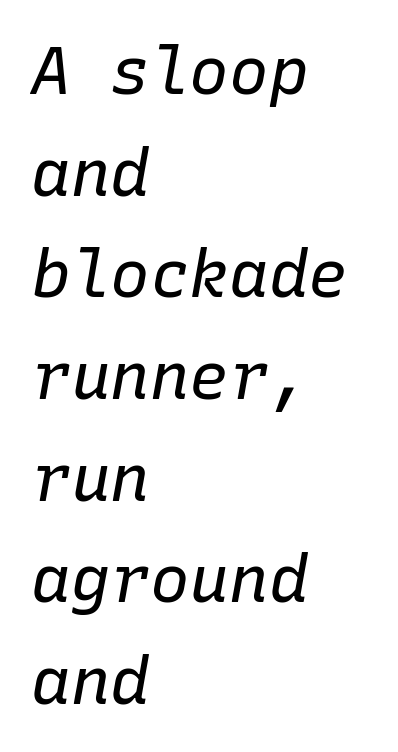
Q: Is the text bold? A: No.
Q: Is the text italic (slanted)? A: Yes, it leans right by about 10 degrees.
Q: Is the text underlined? A: No.
Q: How is the paragraph aligned? A: Left-aligned.
Q: Is the spacing between letters normal or unusually wide? A: Normal.
Q: Is the spacing between lines tight, normal or loose? A: Normal.
Q: Width (condensed, normal, or wide)? A: Normal.
Q: Stroke contrast? A: Low.
Q: x-height? A: Medium.
Q: Monospaced? A: Yes.
